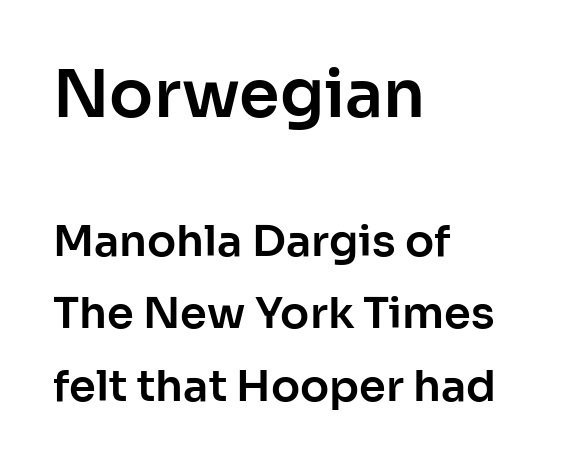
Baseline-to-baseline distance is the conventional proportion of letter height. The type family on display is of the sans-serif kind. A bare baseline throughout the passage. No extra tracking has been applied to these lines. These lines are rendered in a variable-pitch font. The face used here appears at its bigger size in the upper chunk.
